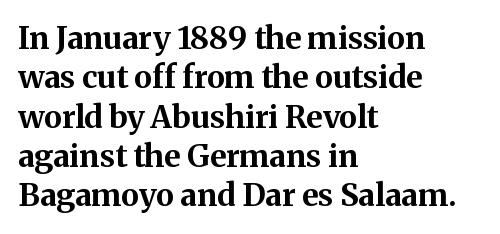
The image shows 31 px bold serif type, upright; set left-aligned, normal line spacing (1.27x), normal letter spacing, not underlined; medium stroke contrast and a medium x-height.
